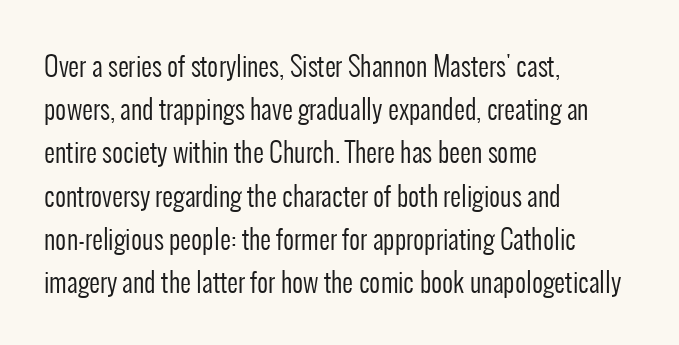
Posture: straight, roman, zero tilt. Notice how descenders clear the ascenders below comfortably — that's standard leading. Visually the block forms a straight wall on the left and a jagged coastline on the right. Descenders hang freely into open space. The type is set solid horizontally, with unmodified tracking. Heft: none added — not bold.
